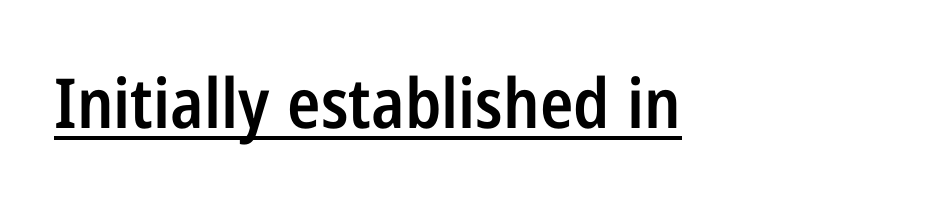
Q: Is the text bold? A: Semi-bold.
Q: Is the text italic (slanted)? A: No, it is upright.
Q: Is the typeface a serif or a sans-serif typeface? A: Sans-serif.
Q: Is the text underlined? A: Yes.
Q: Is the spacing between letters normal or unusually wide? A: Normal.
Q: Width (condensed, normal, or wide)? A: Condensed.
Q: Stroke contrast? A: Low.
Q: x-height? A: Medium.
Q: Monospaced? A: No.
